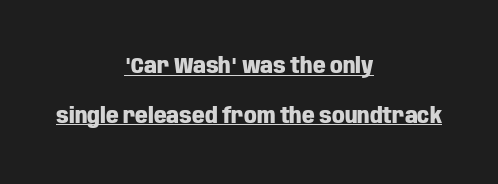
{"italic": "no", "bold": "yes", "underline": "yes", "align": "center", "line_spacing": "loose", "line_spacing_ratio": 2.27, "letter_spacing": "normal", "letter_spacing_em": 0.0, "glyph_px": 22}
